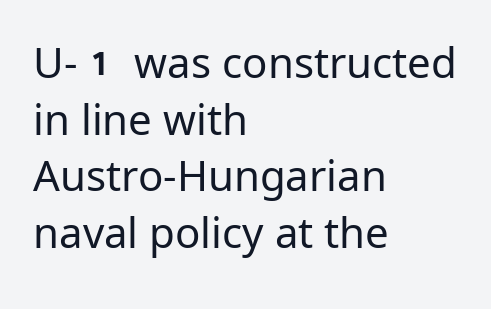
Q: Is the text bold? A: No.
Q: Is the text italic (slanted)? A: No, it is upright.
Q: Is the typeface a serif or a sans-serif typeface? A: Sans-serif.
Q: Is the text underlined? A: No.
Q: How is the paragraph aligned? A: Left-aligned.
Q: Is the spacing between letters normal or unusually wide? A: Normal.
Q: Is the spacing between lines tight, normal or loose? A: Normal.
Q: Width (condensed, normal, or wide)? A: Normal.
Q: Stroke contrast? A: Low.
Q: x-height? A: Medium.
Q: Monospaced? A: No.
